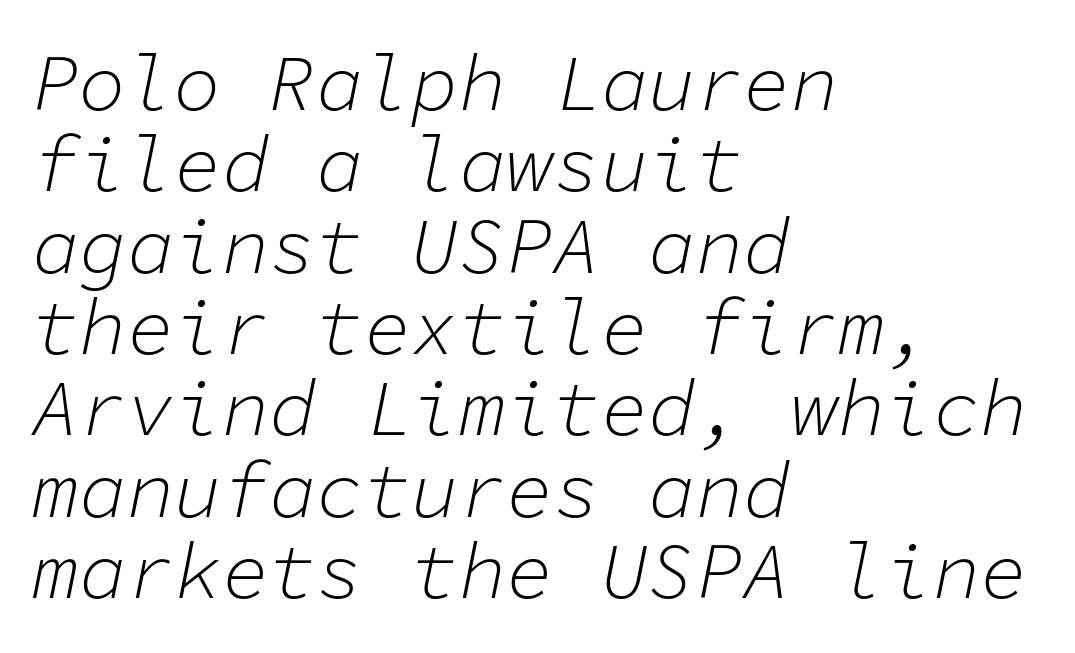
This rendering features lettering with no underline. Characters follow at the spacing the type designer built in. Heaviness? Minimal to ordinary, like unemphasized prose. A classic flush-left, rag-right setting is used for this passage. Is this a fixed-width face? Yes — each glyph sits in an identical cell.
